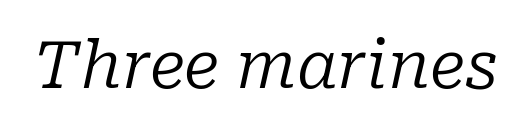
Q: Is the text bold? A: No.
Q: Is the text italic (slanted)? A: Yes, it leans right by about 10 degrees.
Q: Is the typeface a serif or a sans-serif typeface? A: Serif.
Q: Is the text underlined? A: No.
Q: Is the spacing between letters normal or unusually wide? A: Normal.
Q: Width (condensed, normal, or wide)? A: Normal.
Q: Stroke contrast? A: Low.
Q: x-height? A: Medium.
Q: Monospaced? A: No.
